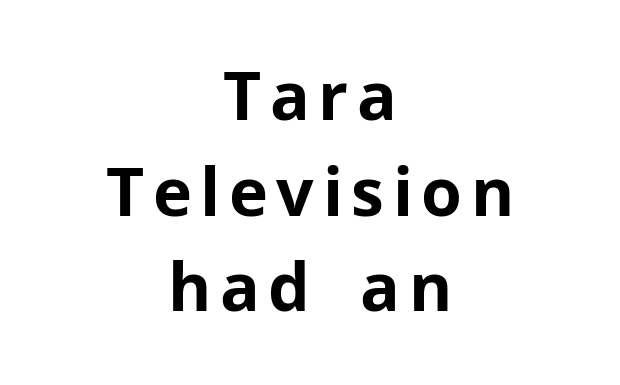
{"serif": "no", "italic": "no", "bold": "yes", "weight": "bold", "width": "normal", "stroke_contrast": "low", "x_height": "medium", "monospaced": "no", "underline": "no", "align": "center", "line_spacing": "normal", "line_spacing_ratio": 1.45, "glyph_px": 66}
